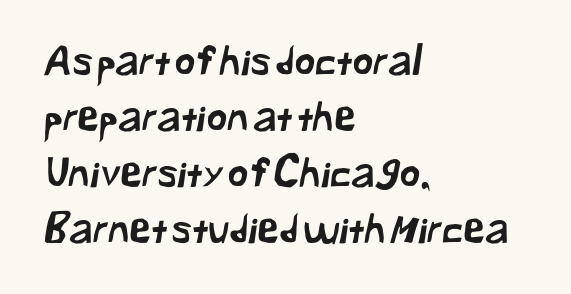
This sample uses plain, unmodified letter spacing. Vertical spacing — default. Alignment: flush left. Descenders hang freely into open space.
